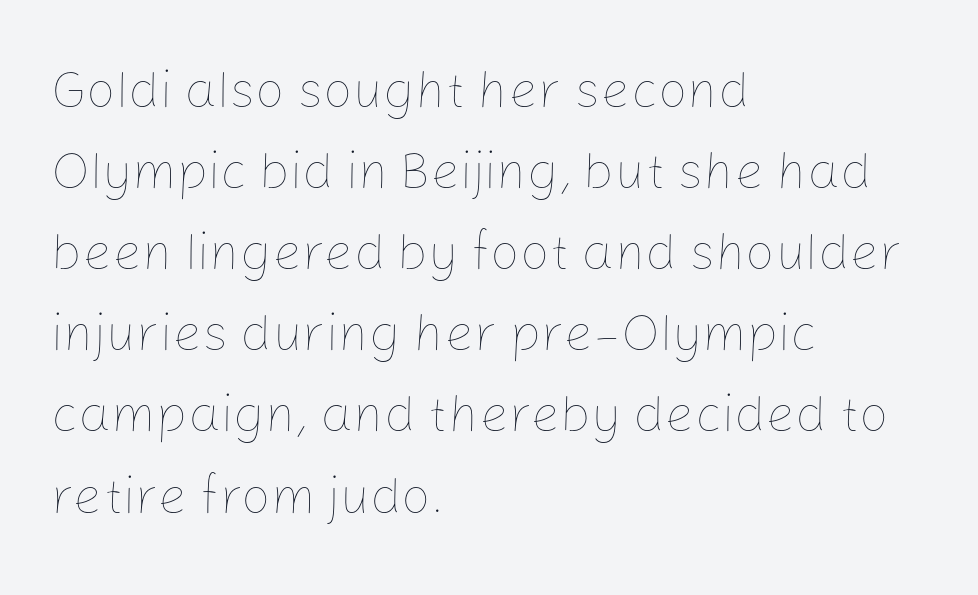
The image shows 52 px thin type, upright; set left-aligned, normal line spacing (1.56x), normal letter spacing, not underlined; low stroke contrast and a medium x-height.
